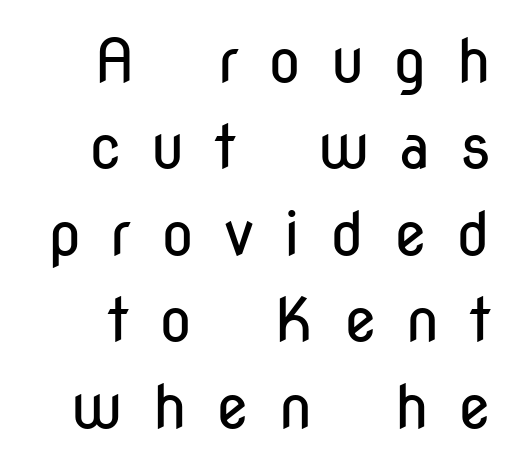
{"serif": "no", "italic": "no", "bold": "no", "weight": "regular", "width": "condensed", "stroke_contrast": "low", "x_height": "medium", "monospaced": "no", "underline": "no", "line_spacing": "normal", "line_spacing_ratio": 1.44, "letter_spacing": "wide", "letter_spacing_em": 0.49, "glyph_px": 60}
